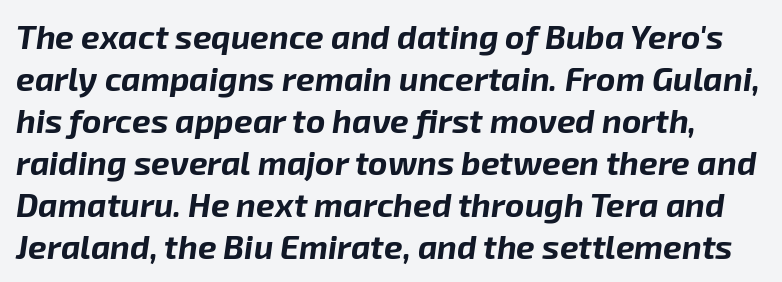
Q: Is the text bold? A: Yes.
Q: Is the text italic (slanted)? A: Yes, it leans right by about 8 degrees.
Q: Is the text underlined? A: No.
Q: Is the spacing between letters normal or unusually wide? A: Normal.
Q: Is the spacing between lines tight, normal or loose? A: Normal.
Q: Width (condensed, normal, or wide)? A: Normal.
Q: Stroke contrast? A: Low.
Q: x-height? A: Medium.
Q: Monospaced? A: No.
